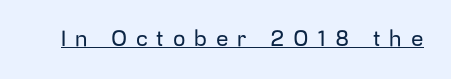
{"italic": "no", "underline": "yes", "letter_spacing": "wide", "letter_spacing_em": 0.4, "glyph_px": 22}
